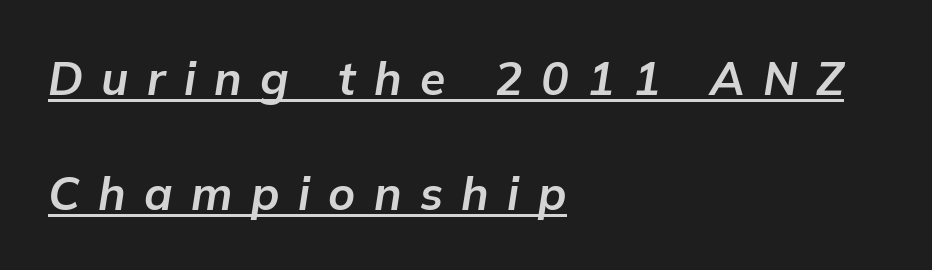
Q: Is the text bold? A: Yes.
Q: Is the text italic (slanted)? A: Yes, it leans right by about 9 degrees.
Q: Is the text underlined? A: Yes.
Q: How is the paragraph aligned? A: Left-aligned.
Q: Is the spacing between letters normal or unusually wide? A: Unusually wide.
Q: Is the spacing between lines tight, normal or loose? A: Loose.
Q: Width (condensed, normal, or wide)? A: Normal.
Q: Stroke contrast? A: Low.
Q: x-height? A: Medium.
Q: Monospaced? A: No.
